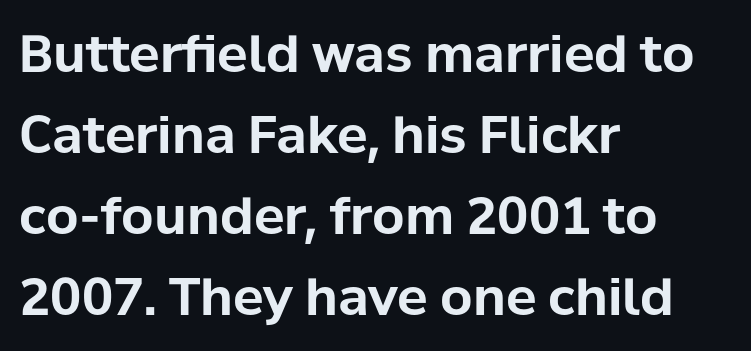
{"serif": "no", "italic": "no", "bold": "yes", "weight": "bold", "width": "normal", "stroke_contrast": "low", "x_height": "medium", "monospaced": "no", "underline": "no", "align": "left", "line_spacing": "normal", "line_spacing_ratio": 1.59, "letter_spacing": "normal", "letter_spacing_em": 0.0, "glyph_px": 51}
